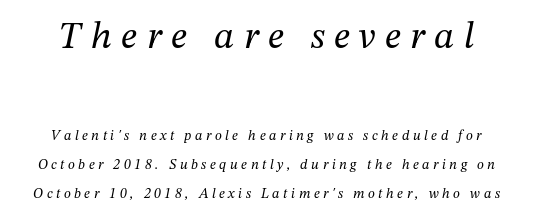
Q: Is the text bold? A: No.
Q: Is the text italic (slanted)? A: Yes, it leans right by about 12 degrees.
Q: Is the typeface a serif or a sans-serif typeface? A: Serif.
Q: Is the text underlined? A: No.
Q: Is the spacing between letters normal or unusually wide? A: Unusually wide.
Q: Is the spacing between lines tight, normal or loose? A: Loose.
Q: Which block of text is set in a larger size, the first (top) or the second (bottom)? A: The first (top) one.
Q: Width (condensed, normal, or wide)? A: Normal.
Q: Stroke contrast? A: Medium.
Q: x-height? A: Medium.
Q: Monospaced? A: No.
